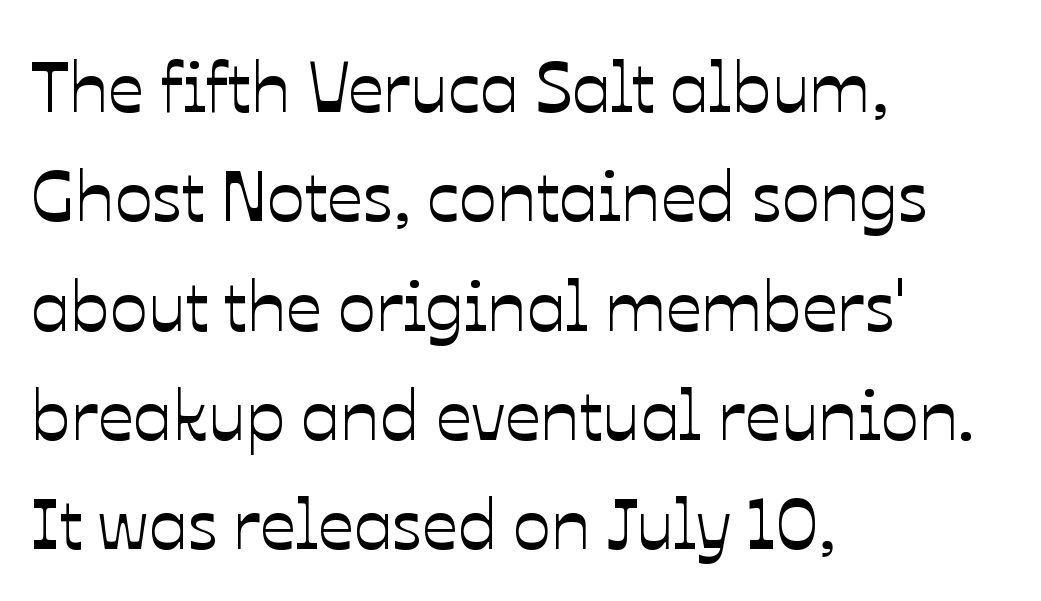
Q: Is the text italic (slanted)? A: No, it is upright.
Q: Is the text underlined? A: No.
Q: How is the paragraph aligned? A: Left-aligned.
Q: Is the spacing between letters normal or unusually wide? A: Normal.
Q: Is the spacing between lines tight, normal or loose? A: Normal.
Q: Width (condensed, normal, or wide)? A: Normal.
Q: Stroke contrast? A: Low.
Q: x-height? A: Medium.
Q: Monospaced? A: No.
